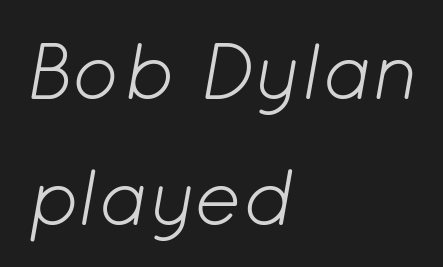
Q: Is the text bold? A: No.
Q: Is the text italic (slanted)? A: Yes, it leans right by about 12 degrees.
Q: Is the text underlined? A: No.
Q: How is the paragraph aligned? A: Left-aligned.
Q: Is the spacing between letters normal or unusually wide? A: Normal.
Q: Is the spacing between lines tight, normal or loose? A: Normal.
Q: Width (condensed, normal, or wide)? A: Normal.
Q: Stroke contrast? A: Low.
Q: x-height? A: Medium.
Q: Monospaced? A: No.
